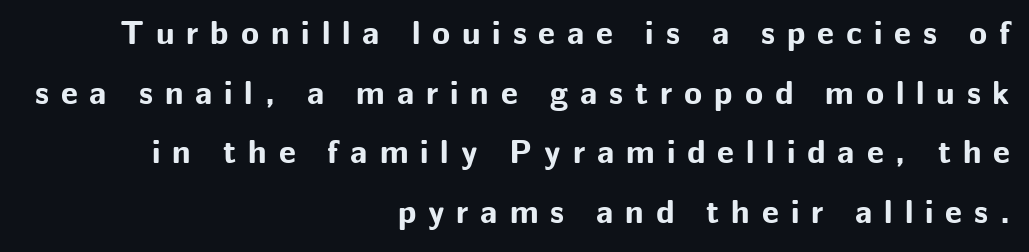
The image shows 33 px bold sans-serif type, upright; set right-aligned, line spacing 1.81x, unusually wide letter spacing (+0.36 em), not underlined; low stroke contrast and a medium x-height.
